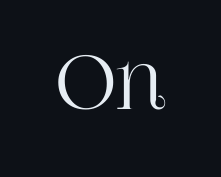
The image shows 76 px serif type, upright; set normal letter spacing, not underlined; high stroke contrast and a large x-height.
